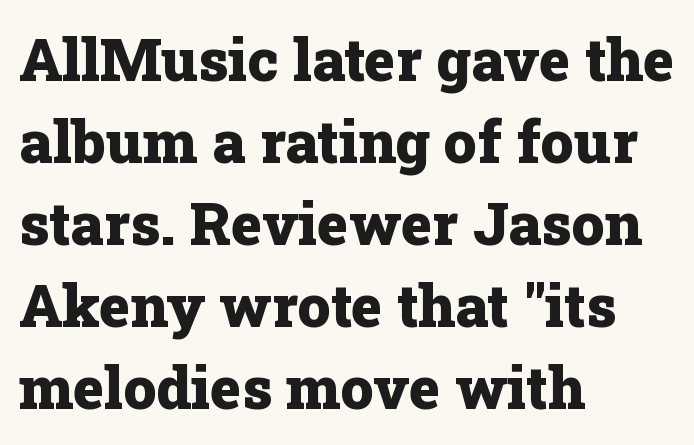
Q: Is the text bold? A: Yes.
Q: Is the text italic (slanted)? A: No, it is upright.
Q: Is the typeface a serif or a sans-serif typeface? A: Serif.
Q: Is the text underlined? A: No.
Q: How is the paragraph aligned? A: Left-aligned.
Q: Is the spacing between letters normal or unusually wide? A: Normal.
Q: Is the spacing between lines tight, normal or loose? A: Normal.
Q: Width (condensed, normal, or wide)? A: Normal.
Q: Stroke contrast? A: Low.
Q: x-height? A: Medium.
Q: Monospaced? A: No.
